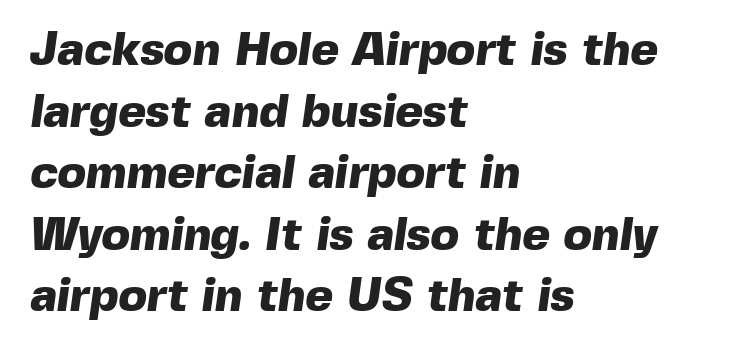
{"serif": "no", "bold": "yes", "weight": "heavy", "width": "normal", "x_height": "medium", "monospaced": "no", "underline": "no", "align": "left", "line_spacing": "normal", "line_spacing_ratio": 1.31, "letter_spacing": "normal", "letter_spacing_em": 0.0, "glyph_px": 47}
